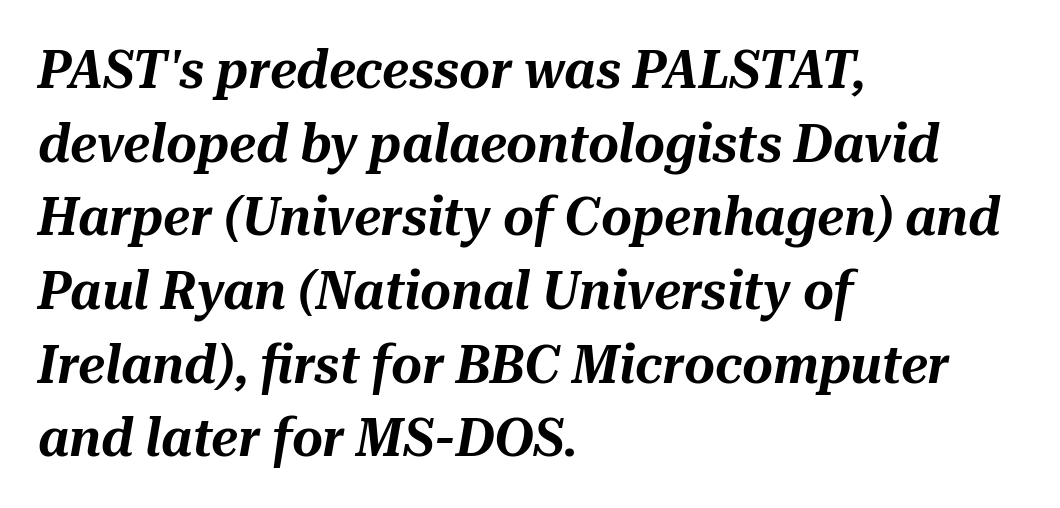
The rendering keeps characters at their native spacing. Leading matches the norm, producing a regular column. You can tell it's italic because the verticals aren't actually vertical. Plain, unruled lines of type. Here the designer chose a conventional face with non-uniform glyph widths.
